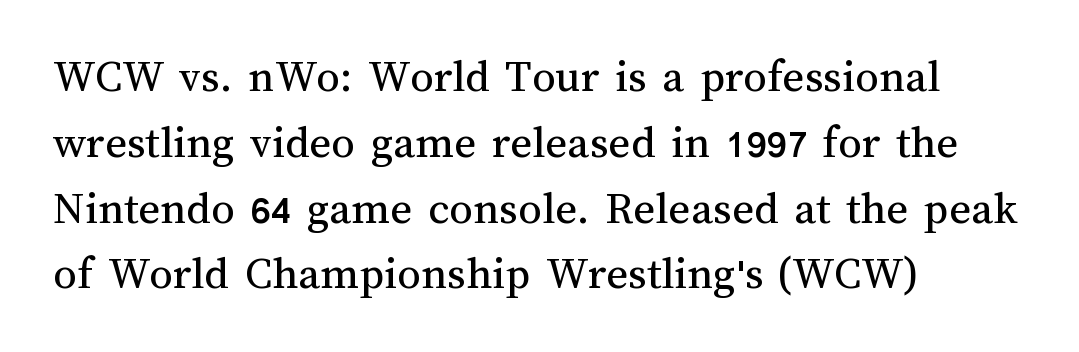
Q: Is the text bold? A: No.
Q: Is the text italic (slanted)? A: No, it is upright.
Q: Is the text underlined? A: No.
Q: How is the paragraph aligned? A: Left-aligned.
Q: Is the spacing between letters normal or unusually wide? A: Normal.
Q: Is the spacing between lines tight, normal or loose? A: Normal.
Q: Width (condensed, normal, or wide)? A: Normal.
Q: Stroke contrast? A: Medium.
Q: x-height? A: Medium.
Q: Monospaced? A: No.
